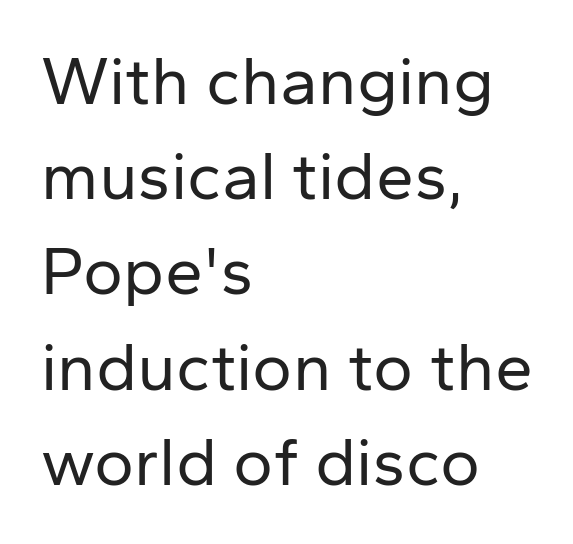
How are the letters spaced? Ordinarily, with no added tracking. The typesetting does not lean heavy: it is not bold. Horizontal alignment here is leftward, the default for most running prose. The designer left line spacing at the default.
